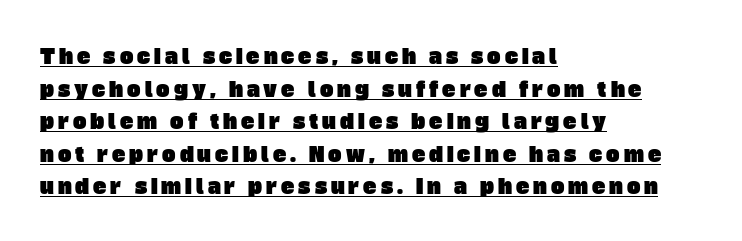
{"underline": "yes", "align": "left", "line_spacing": "normal", "line_spacing_ratio": 1.63, "letter_spacing": "wide", "letter_spacing_em": 0.2, "glyph_px": 20}
